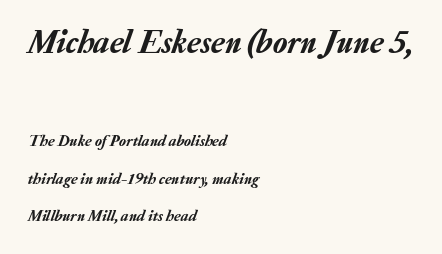
Type without underlining. The horizontal fit of the characters is conventional and even. This sample has the flowing, uneven cadence of proportional lettering. The letters in the upper block stand taller than those in the block below. Typeset ragged right — the left edge is the straight one. Summary of vertical rhythm: relaxed, with wide interline spacing.
